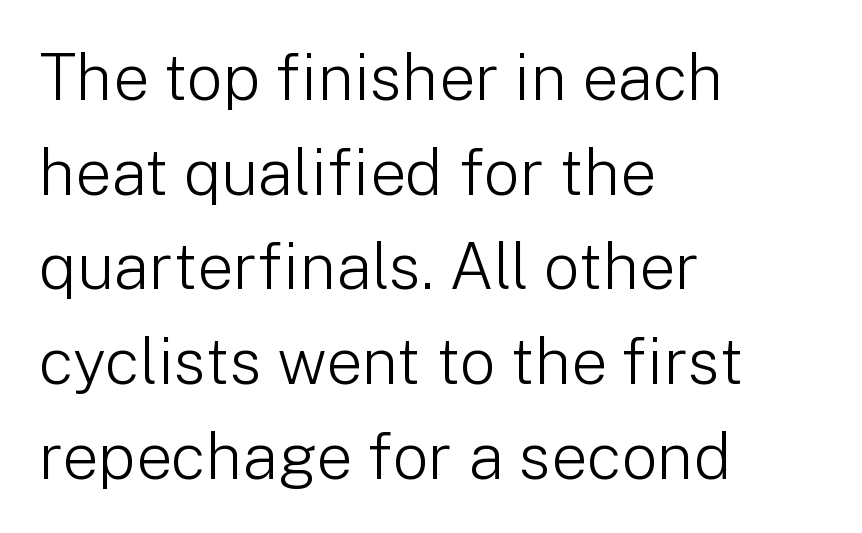
Q: Is the text bold? A: No.
Q: Is the text italic (slanted)? A: No, it is upright.
Q: Is the typeface a serif or a sans-serif typeface? A: Sans-serif.
Q: Is the text underlined? A: No.
Q: How is the paragraph aligned? A: Left-aligned.
Q: Is the spacing between letters normal or unusually wide? A: Normal.
Q: Is the spacing between lines tight, normal or loose? A: Normal.
Q: Width (condensed, normal, or wide)? A: Normal.
Q: Stroke contrast? A: Low.
Q: x-height? A: Medium.
Q: Monospaced? A: No.
